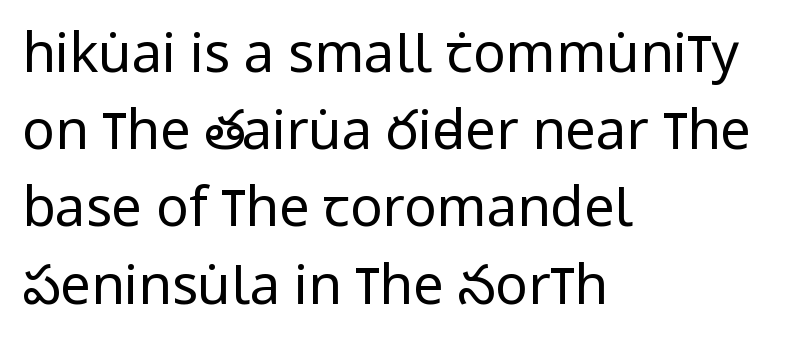
{"serif": "no", "italic": "no", "bold": "no", "weight": "regular", "width": "condensed", "stroke_contrast": "low", "x_height": "large", "monospaced": "no", "underline": "no", "align": "left", "line_spacing": "normal", "line_spacing_ratio": 1.43, "letter_spacing": "normal", "letter_spacing_em": 0.0, "glyph_px": 54}
